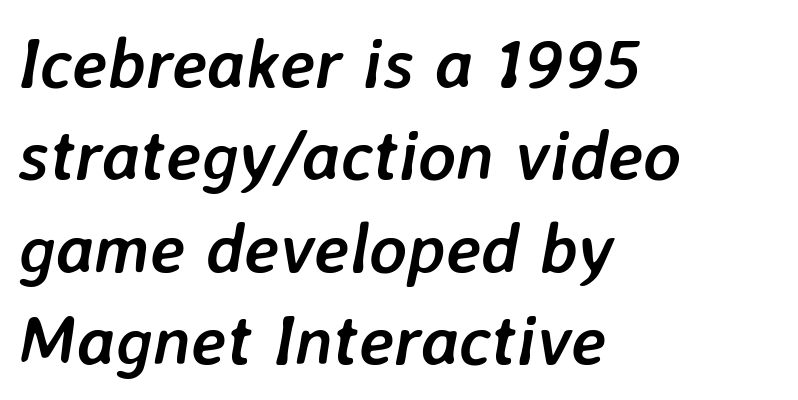
Left-aligned paragraph, ragged on the right. Character widths vary here, with narrow letters taking less room than wide ones. The block of text has a typical density, with ordinary space between rows. Weight check: bold — yes, fully. No extra tracking has been applied to these lines.
